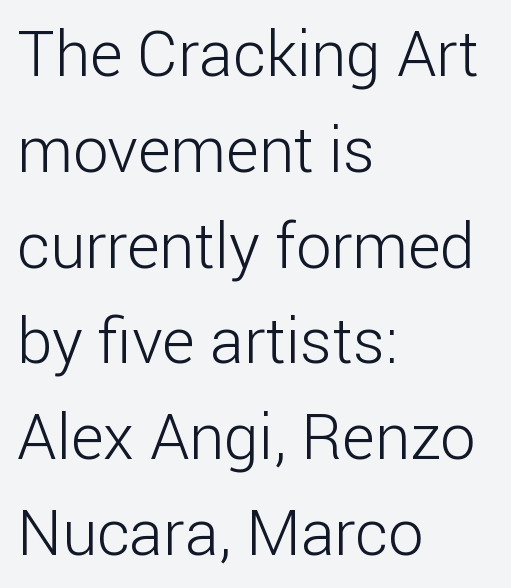
Do the characters align in a grid? No, the font is proportional. Nobody touched the tracking dial on this one. Check the space under the baseline: it is left empty. The passage shown is not bold in any degree. These lines are set flush left with a ragged right edge. In terms of leading, this rendering sits right in the middle.
